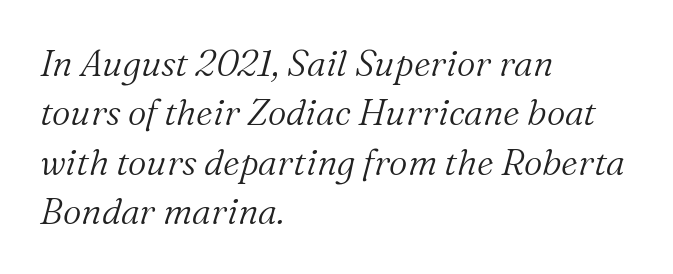
Check where the strokes stop: tiny serifs finish them off. The typography opts for an oblique posture over an upright one. A typesetter would call this leading conventional body-copy spacing. Vertical stems look standard width or narrower in stroke. One-word summary of the alignment: left.
